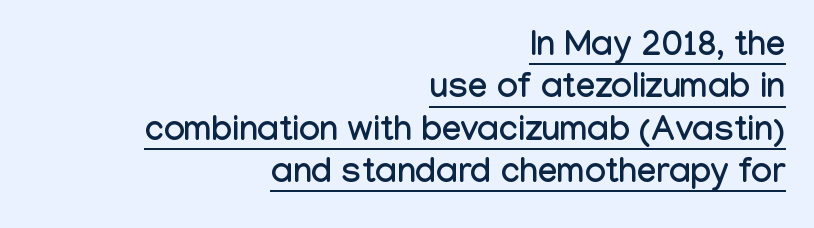
{"serif": "no", "italic": "no", "width": "condensed", "stroke_contrast": "low", "x_height": "medium", "monospaced": "no", "underline": "yes", "align": "right", "line_spacing_ratio": 1.21, "letter_spacing": "normal", "letter_spacing_em": 0.0, "glyph_px": 35}
